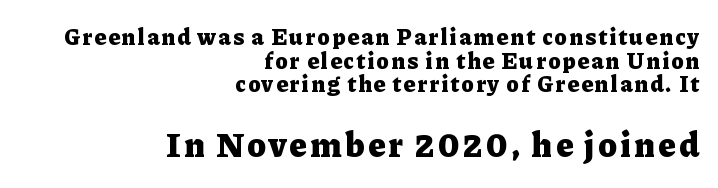
{"serif": "yes", "italic": "no", "bold": "yes", "weight": "heavy", "width": "normal", "stroke_contrast": "low", "x_height": "medium", "monospaced": "no", "underline": "no", "align": "right", "line_spacing": "tight", "line_spacing_ratio": 1.03, "larger_block": "second", "size_ratio": 1.52, "glyph_px": 35}
